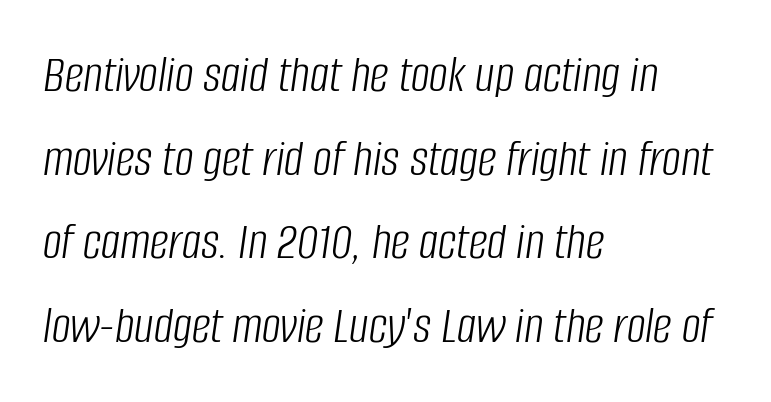
{"italic": "yes", "lean": "right", "slant_degrees": 8, "bold": "no", "weight": "light", "width": "condensed", "stroke_contrast": "low", "x_height": "large", "monospaced": "no", "underline": "no", "align": "left", "line_spacing": "normal", "line_spacing_ratio": 1.58, "letter_spacing": "normal", "letter_spacing_em": 0.0, "glyph_px": 53}
